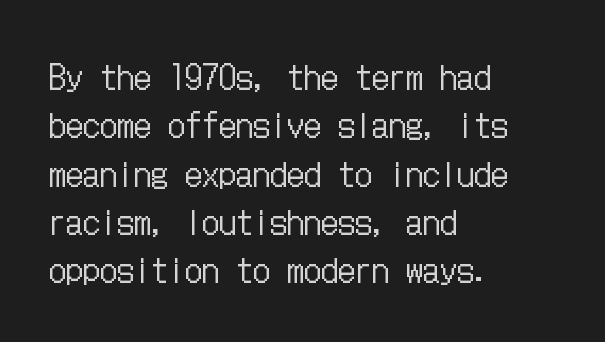
{"italic": "no", "bold": "no", "weight": "regular", "width": "condensed", "stroke_contrast": "low", "x_height": "medium", "underline": "no", "align": "left", "line_spacing": "normal", "line_spacing_ratio": 1.42, "letter_spacing": "normal", "letter_spacing_em": 0.0, "glyph_px": 34}
